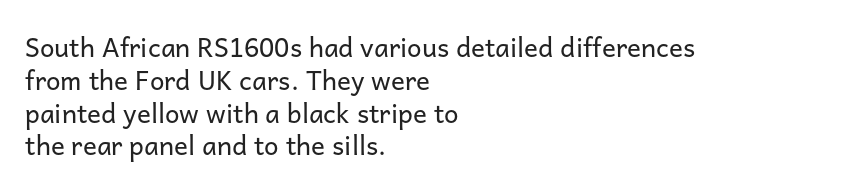
The image shows 26 px text type, upright; set left-aligned, normal line spacing (1.26x), normal letter spacing, not underlined.
